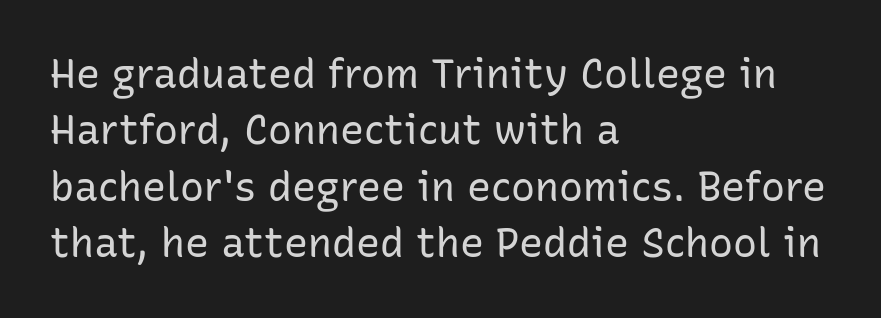
{"serif": "no", "italic": "no", "bold": "no", "weight": "regular", "width": "normal", "stroke_contrast": "low", "x_height": "medium", "monospaced": "no", "underline": "no", "align": "left", "line_spacing": "normal", "line_spacing_ratio": 1.41, "letter_spacing": "normal", "letter_spacing_em": 0.0, "glyph_px": 40}
